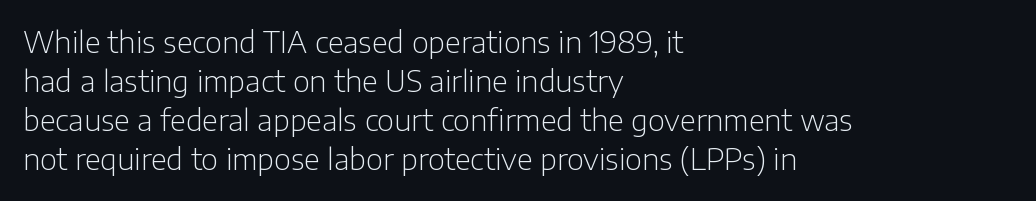
Normally led — the rows are evenly, conventionally spaced. Is the type heavy? It reads as light-to-regular instead. A roman cut, with each character standing at attention. Here the designer chose a conventional face with non-uniform glyph widths. Type style note: lacks serifs. Any mark beneath the type? The region is blank.
